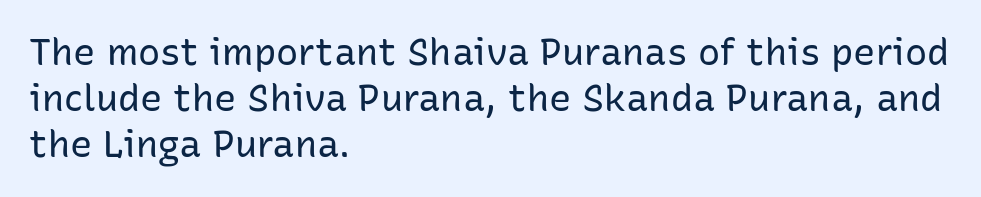
The image shows 37 px regular-weight sans-serif type, upright; set left-aligned, normal line spacing (1.25x), normal letter spacing, not underlined; low stroke contrast and a medium x-height.
